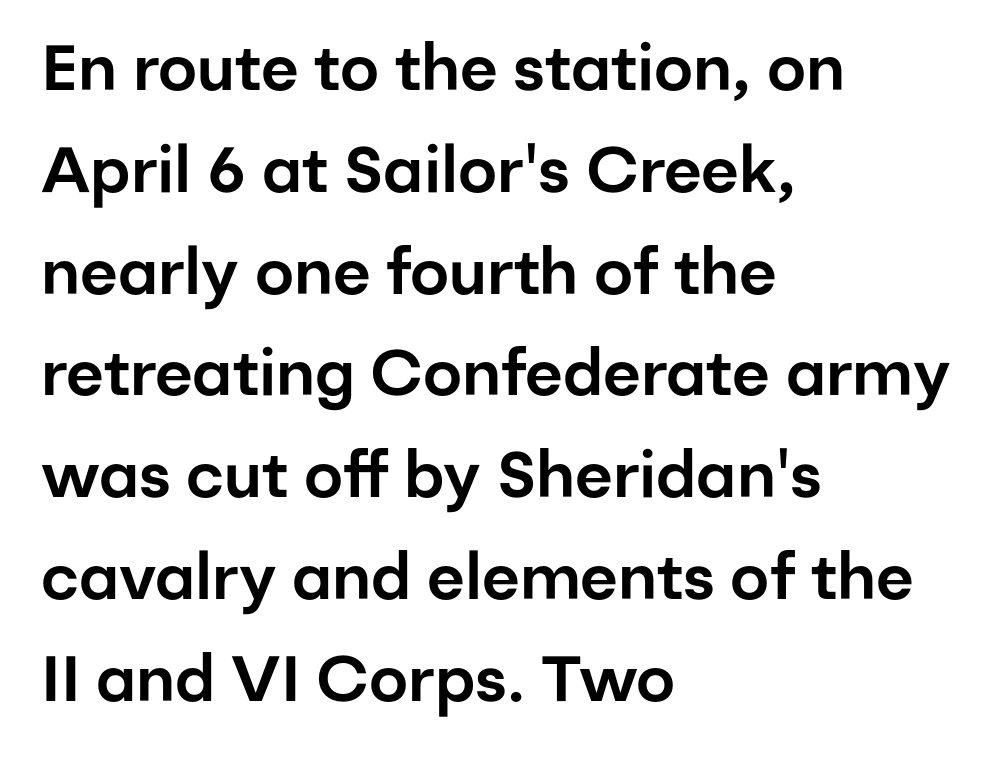
{"serif": "no", "italic": "no", "width": "normal", "stroke_contrast": "low", "x_height": "medium", "monospaced": "no", "underline": "no", "align": "left", "line_spacing": "normal", "line_spacing_ratio": 1.59, "letter_spacing": "normal", "letter_spacing_em": 0.0, "glyph_px": 64}
